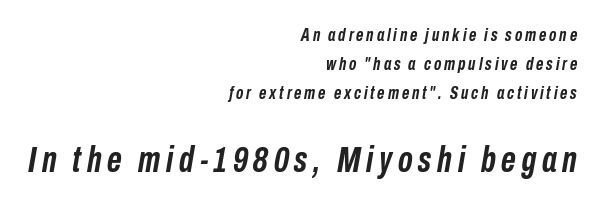
Q: Is the text bold? A: Yes.
Q: Is the text italic (slanted)? A: Yes, it leans right by about 10 degrees.
Q: Is the text underlined? A: No.
Q: How is the paragraph aligned? A: Right-aligned.
Q: Is the spacing between lines tight, normal or loose? A: Normal.
Q: Which block of text is set in a larger size, the first (top) or the second (bottom)? A: The second (bottom) one.
Q: Width (condensed, normal, or wide)? A: Condensed.
Q: Stroke contrast? A: Low.
Q: x-height? A: Medium.
Q: Monospaced? A: No.
